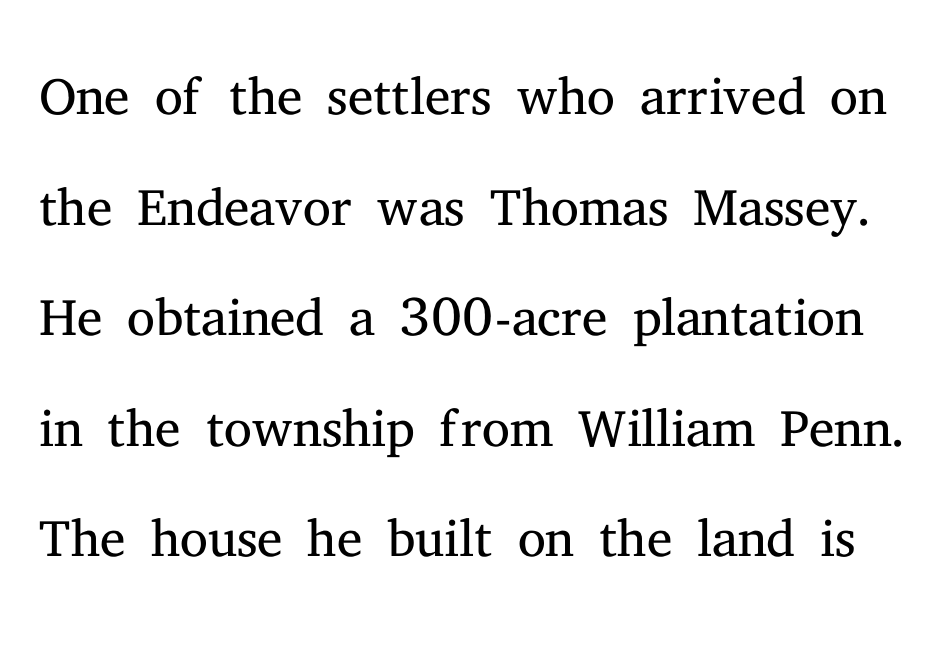
{"serif": "yes", "italic": "no", "bold": "no", "weight": "light", "width": "normal", "stroke_contrast": "medium", "x_height": "medium", "monospaced": "no", "underline": "no", "line_spacing": "normal", "line_spacing_ratio": 1.4, "letter_spacing": "normal", "letter_spacing_em": 0.0, "glyph_px": 79}
